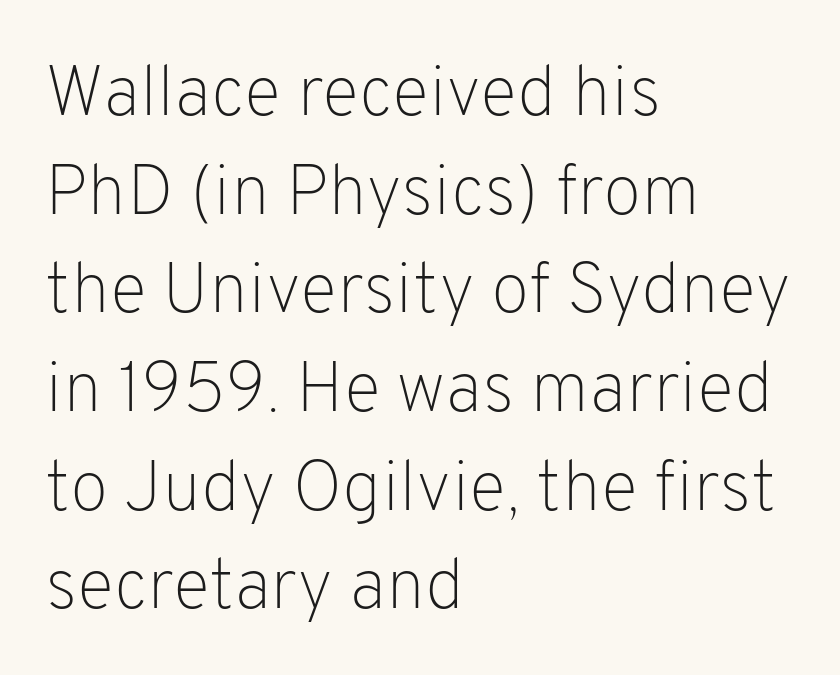
No italicization has been applied; the sample stays upright. Interline gaps are of average width in this sample. These lines are composed in type without serifs. The area under the type is left untouched. Is the letter spacing exaggerated? No — it looks like the ordinary default. Horizontally, the lines are justified to the leading edge only.
